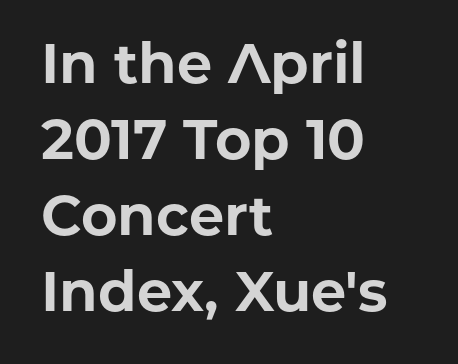
The rows are spaced the way most documents space them. Upright lettering throughout. You could call the tracking neutral — neither tight nor loose. The rag falls on the right side of this text block. Stroke terminals: plain, sans-serif.
